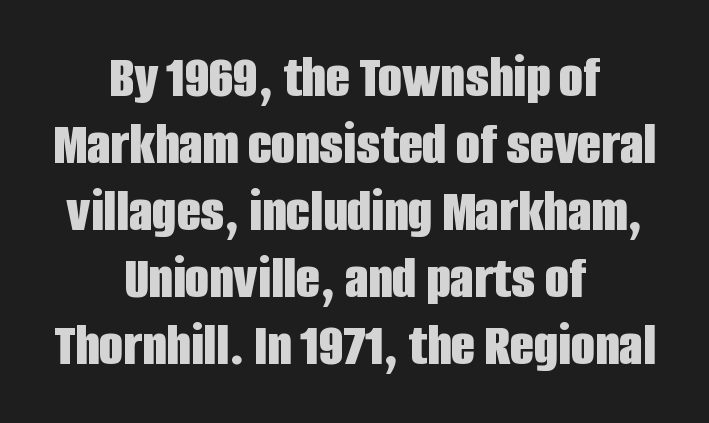
You can tell it's not italic because the verticals are truly vertical. Standard letterfit; no display-style spreading of the glyphs. Summary of weight: heavy, a full bold. Which margin do the lines hug? Neither — every line sits in the middle.
